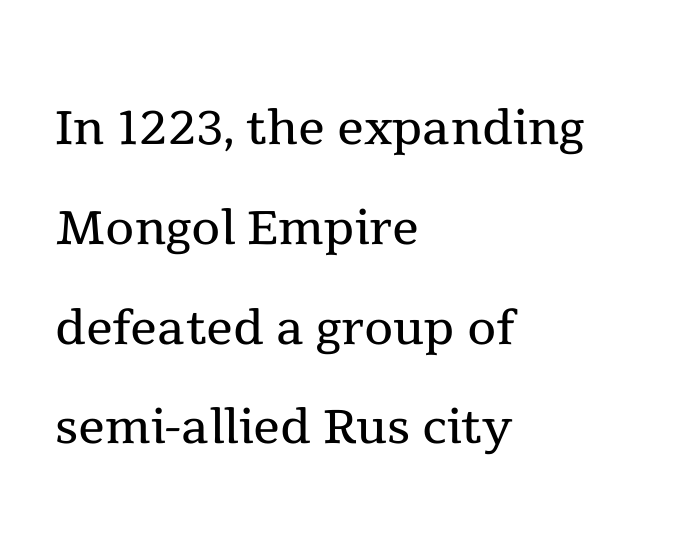
Q: Is the text bold? A: No.
Q: Is the text italic (slanted)? A: No, it is upright.
Q: Is the typeface a serif or a sans-serif typeface? A: Serif.
Q: Is the text underlined? A: No.
Q: How is the paragraph aligned? A: Left-aligned.
Q: Is the spacing between letters normal or unusually wide? A: Normal.
Q: Is the spacing between lines tight, normal or loose? A: Normal.
Q: Width (condensed, normal, or wide)? A: Normal.
Q: x-height? A: Medium.
Q: Monospaced? A: No.
